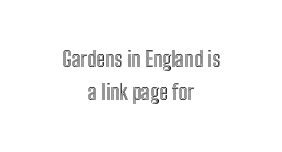
Typeset on center — no edge is straight. The type is set solid horizontally, with unmodified tracking. The axis of the letterforms is exactly vertical. Nobody drew a line under any word here. Leading: standard.
